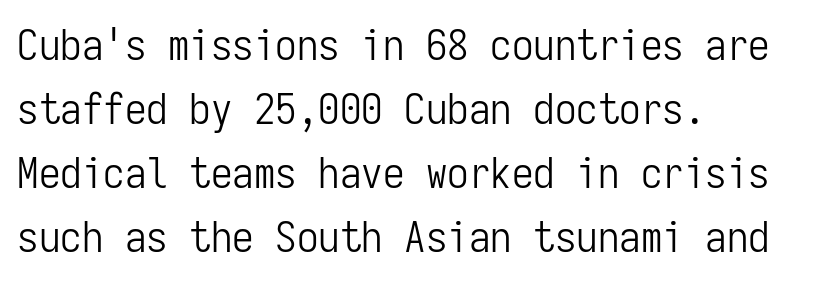
The image shows 43 px light, condensed sans-serif type, upright, monospaced; set left-aligned, normal line spacing (1.49x), normal letter spacing, not underlined; low stroke contrast and a medium x-height.
